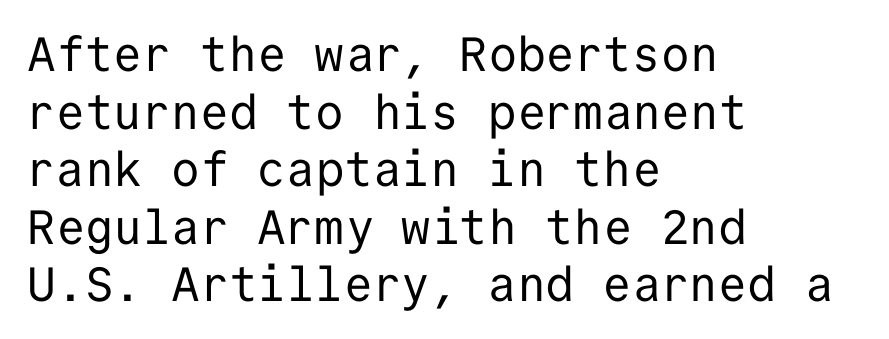
Q: Is the text bold? A: No.
Q: Is the text italic (slanted)? A: No, it is upright.
Q: Is the typeface a serif or a sans-serif typeface? A: Sans-serif.
Q: Is the text underlined? A: No.
Q: How is the paragraph aligned? A: Left-aligned.
Q: Is the spacing between letters normal or unusually wide? A: Normal.
Q: Width (condensed, normal, or wide)? A: Normal.
Q: Stroke contrast? A: Low.
Q: x-height? A: Medium.
Q: Monospaced? A: Yes.
